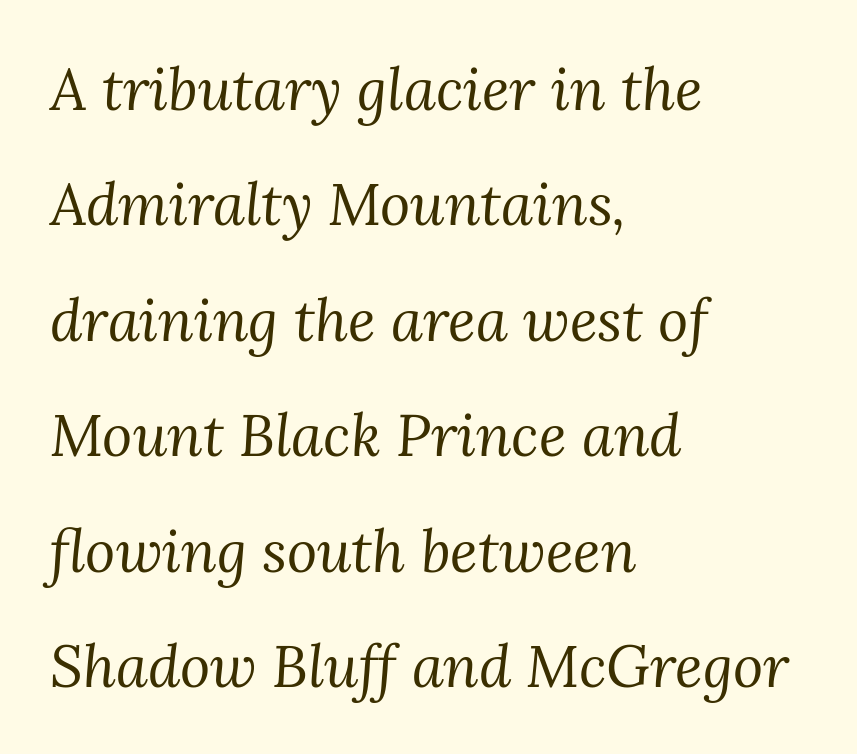
The image shows 58 px regular-weight serif type, italic (leaning right); set left-aligned, loose line spacing (1.99x), normal letter spacing, not underlined; medium stroke contrast and a medium x-height.
